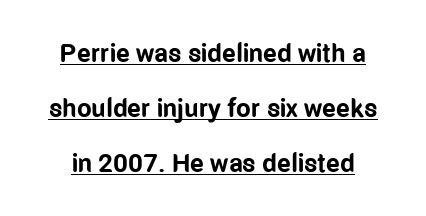
The image shows 26 px bold type, upright; set loose line spacing (2.12x), normal letter spacing, underlined.
